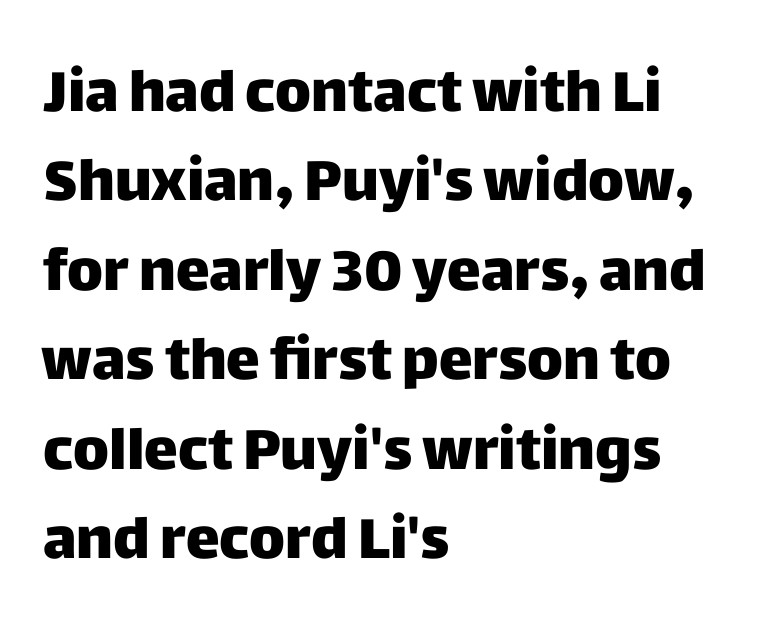
Anything drawn beneath the words? Only blank space. Caption: bold face, heavy strokes. Nope, not italic — everything's standing straight. Looks like regular typesetting: each glyph gets only the width it needs. Stroke terminals: plain, sans-serif. The compositor pushed each line to the left boundary.
